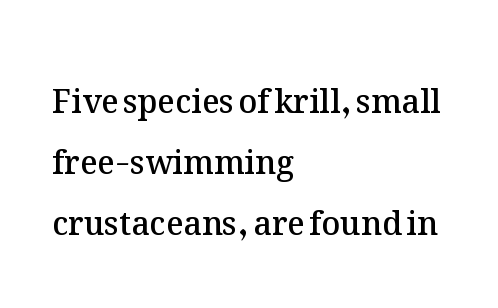
{"italic": "no", "bold": "semi", "weight": "semibold", "width": "normal", "stroke_contrast": "medium", "x_height": "medium", "monospaced": "no", "underline": "no", "align": "left", "line_spacing": "loose", "line_spacing_ratio": 1.91, "letter_spacing": "normal", "letter_spacing_em": 0.0, "glyph_px": 32}
